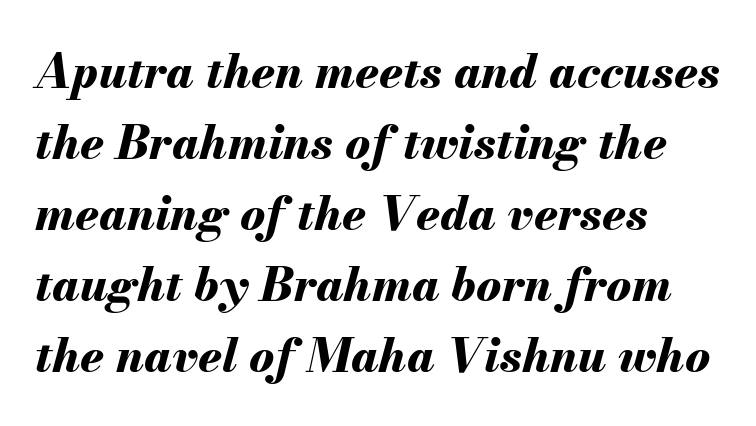
{"italic": "yes", "lean": "right", "slant_degrees": 13, "bold": "yes", "weight": "bold", "width": "normal", "stroke_contrast": "medium", "x_height": "small", "monospaced": "no", "underline": "no", "align": "left", "line_spacing": "normal", "line_spacing_ratio": 1.51, "letter_spacing": "normal", "letter_spacing_em": 0.0, "glyph_px": 47}
